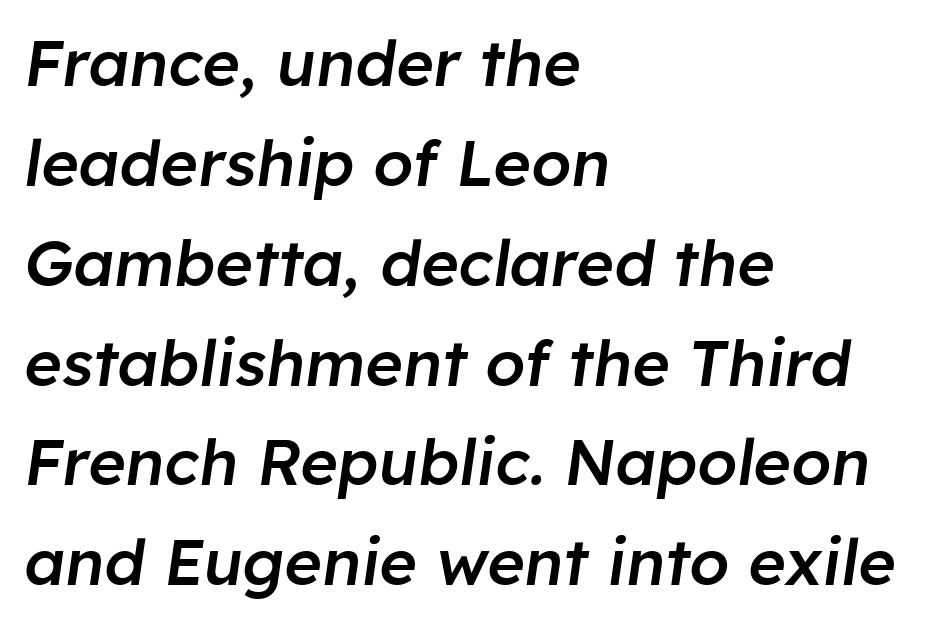
The lines are quadded left. Decoration check: the copy has no underline. The strokes are fattened partway — semibold, not bold. Compared with typical body copy, the letter spacing here is the same. The designer left line spacing at the default.
